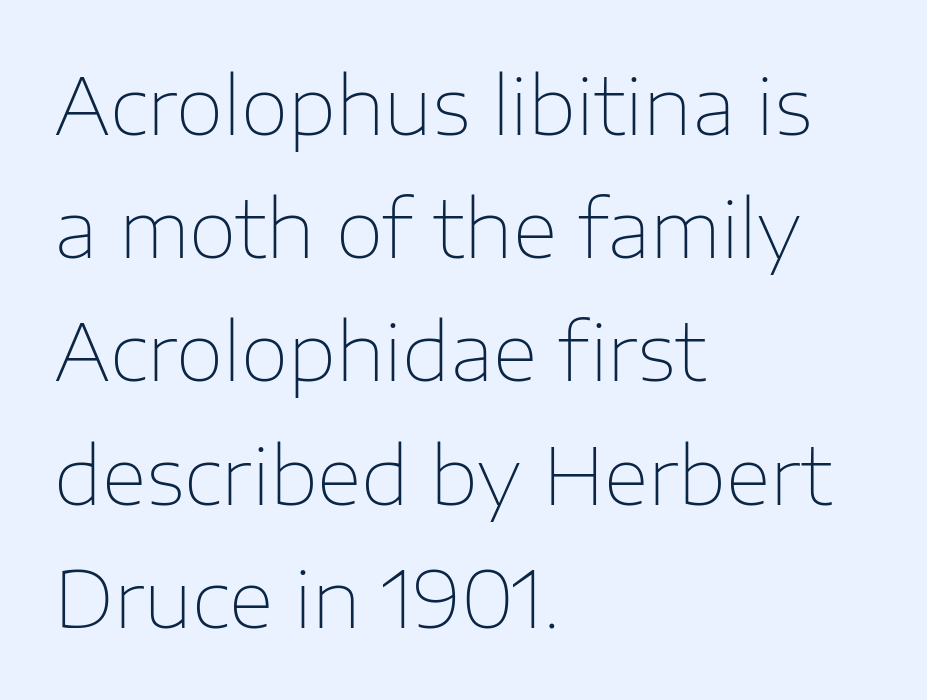
{"serif": "no", "italic": "no", "bold": "no", "weight": "thin", "width": "normal", "stroke_contrast": "low", "x_height": "medium", "monospaced": "no", "underline": "no", "align": "left", "line_spacing": "normal", "line_spacing_ratio": 1.58, "letter_spacing": "normal", "letter_spacing_em": 0.0, "glyph_px": 78}
